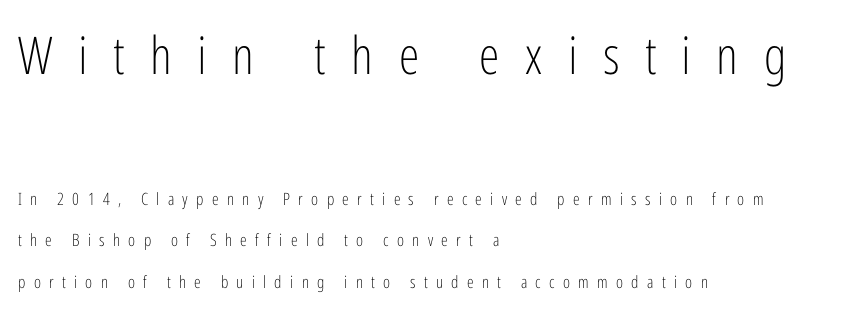
Observe the absence of serifs on each vertical stroke in this sample. Widely set lines give the paragraph a tall, airy silhouette. Note: larger setting up top, smaller setting below. Decoration check: the copy has no underline.
